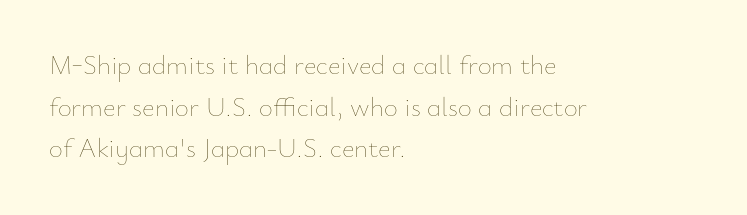
{"italic": "no", "bold": "no", "underline": "no", "align": "left", "line_spacing": "normal", "line_spacing_ratio": 1.54, "letter_spacing": "normal", "letter_spacing_em": 0.0, "glyph_px": 27}
